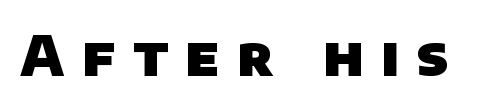
Q: Is the text bold? A: Yes.
Q: Is the typeface a serif or a sans-serif typeface? A: Sans-serif.
Q: Is the text underlined? A: No.
Q: Is the spacing between letters normal or unusually wide? A: Unusually wide.
Q: Width (condensed, normal, or wide)? A: Normal.
Q: Stroke contrast? A: Low.
Q: x-height? A: Large.
Q: Monospaced? A: No.
